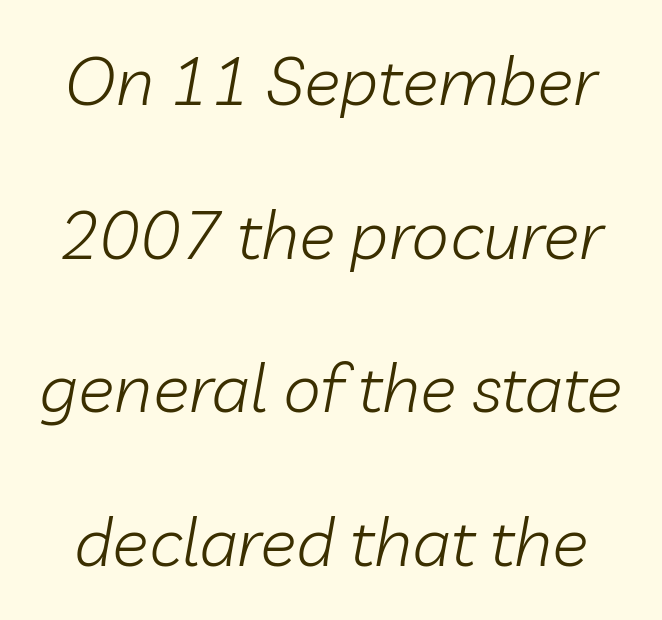
Stems and bowls with no extra thickness — not bold. What's the leading like? Stretched, with rows far apart. The face used here has a pronounced slope to its letters. Characters follow at the spacing the type designer built in. Do the characters align in a grid? No, the font is proportional.
